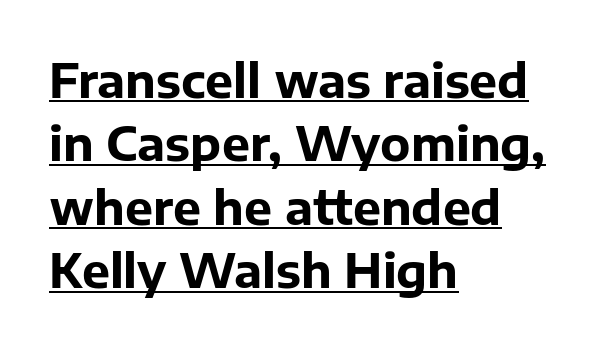
A full-strength bold gives these letters their thick strokes. The lettering is marked with a stroke running underneath it. Horizontally, the lines are justified to the leading edge only. The letters stand straight up with perfectly vertical stems.
